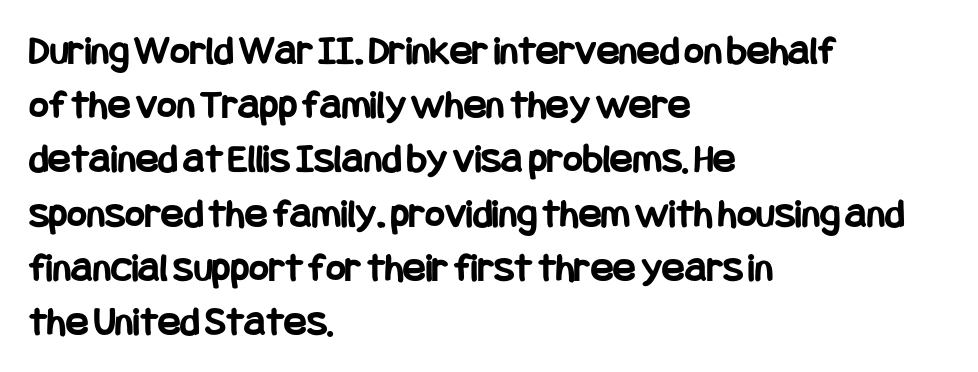
{"serif": "no", "italic": "no", "bold": "yes", "weight": "bold", "width": "condensed", "stroke_contrast": "low", "x_height": "large", "underline": "no", "align": "left", "line_spacing": "normal", "line_spacing_ratio": 1.29, "letter_spacing": "normal", "letter_spacing_em": 0.0, "glyph_px": 42}
